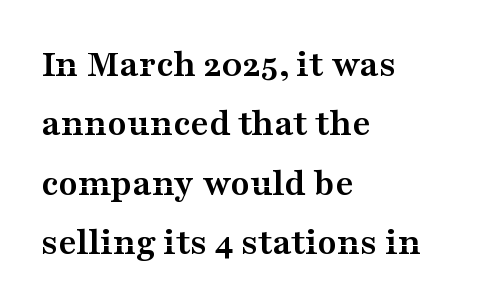
{"serif": "yes", "italic": "no", "bold": "yes", "weight": "semibold", "width": "wide", "stroke_contrast": "medium", "x_height": "medium", "monospaced": "no", "underline": "no", "align": "left", "line_spacing": "normal", "line_spacing_ratio": 1.52, "letter_spacing": "normal", "letter_spacing_em": 0.0, "glyph_px": 39}
